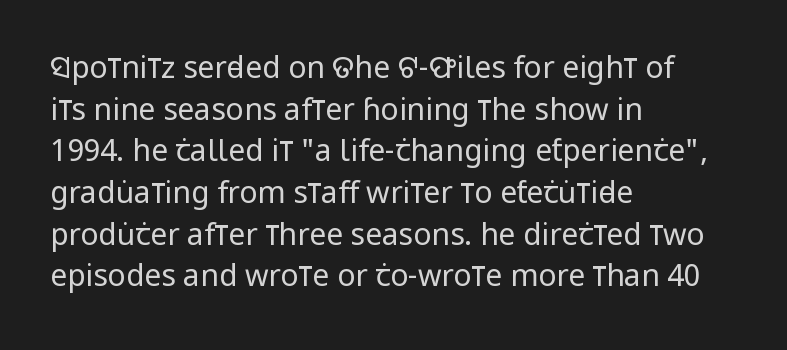
{"serif": "no", "italic": "no", "bold": "no", "weight": "regular", "width": "condensed", "stroke_contrast": "low", "x_height": "large", "monospaced": "no", "underline": "no", "align": "left", "line_spacing": "normal", "line_spacing_ratio": 1.39, "letter_spacing": "normal", "letter_spacing_em": 0.0, "glyph_px": 30}
